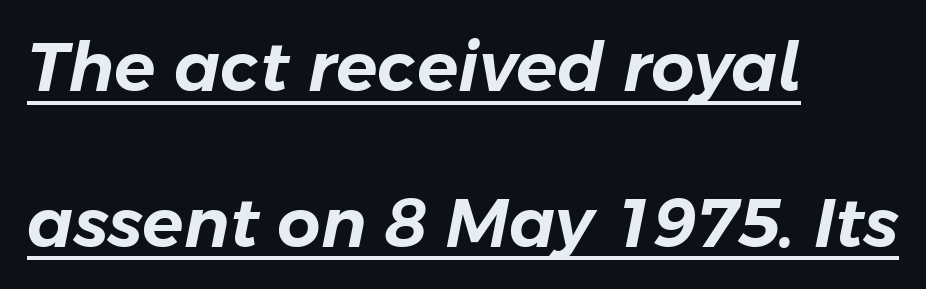
The image shows 68 px text type, italic (leaning right); set left-aligned, loose line spacing (2.29x), normal letter spacing, underlined; low stroke contrast and a medium x-height.
